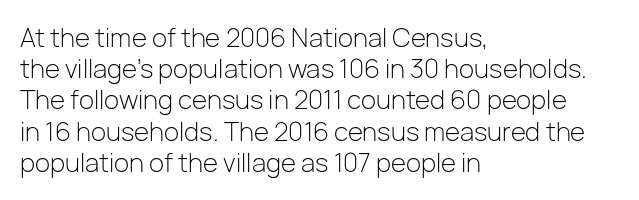
Spacing between characters is what you'd get straight out of the box. Ordinary non-slanted type is in use. The compositor pushed each line to the left boundary. Rows of type keep a routine distance in the vertical direction.
